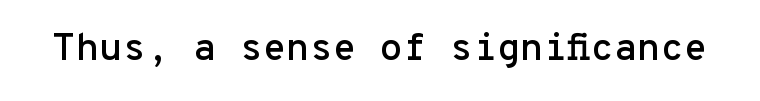
Is the letter spacing exaggerated? No — it looks like the ordinary default. Regarding serifs, this sample does without them. The area under the type is left untouched. Looks like terminal output: every glyph gets an equal slot. Style check: upright.
